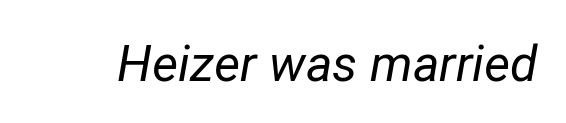
{"italic": "yes", "lean": "right", "slant_degrees": 12, "bold": "no", "weight": "regular", "width": "normal", "stroke_contrast": "low", "x_height": "medium", "monospaced": "no", "underline": "no", "letter_spacing": "normal", "letter_spacing_em": 0.0, "glyph_px": 50}
